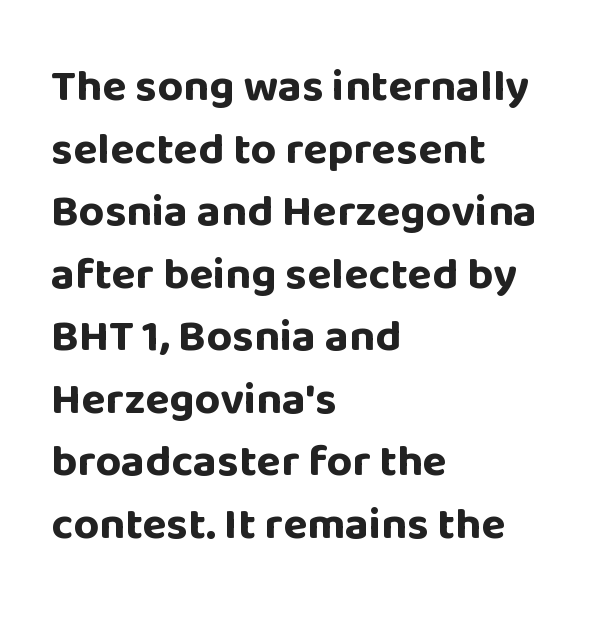
The image shows 45 px bold sans-serif type, upright; set left-aligned, normal line spacing (1.39x), normal letter spacing, not underlined; low stroke contrast and a large x-height.
